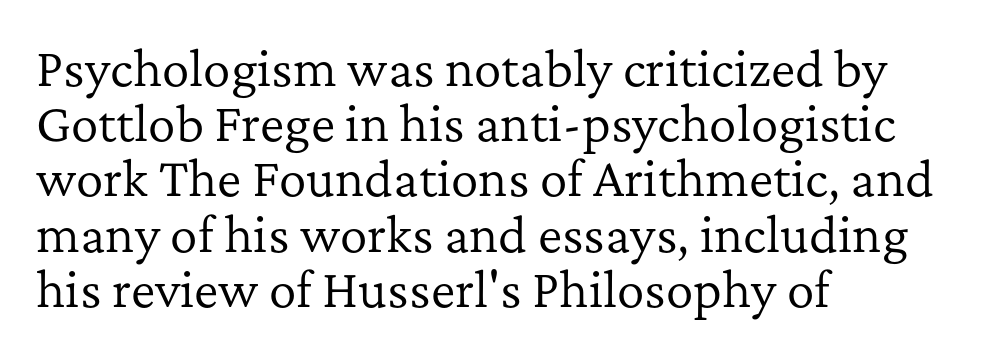
Q: Is the text bold? A: No.
Q: Is the text italic (slanted)? A: No, it is upright.
Q: Is the typeface a serif or a sans-serif typeface? A: Serif.
Q: Is the text underlined? A: No.
Q: How is the paragraph aligned? A: Left-aligned.
Q: Is the spacing between letters normal or unusually wide? A: Normal.
Q: Width (condensed, normal, or wide)? A: Normal.
Q: Stroke contrast? A: Low.
Q: x-height? A: Medium.
Q: Monospaced? A: No.
